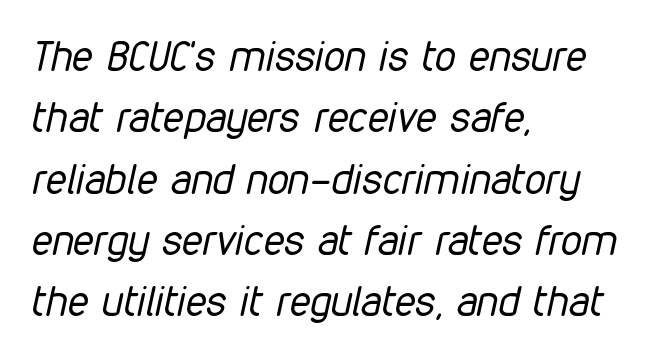
{"italic": "yes", "lean": "right", "slant_degrees": 12, "bold": "no", "weight": "regular", "width": "condensed", "stroke_contrast": "low", "x_height": "medium", "monospaced": "no", "underline": "no", "align": "left", "line_spacing": "normal", "line_spacing_ratio": 1.46, "letter_spacing": "normal", "letter_spacing_em": 0.0, "glyph_px": 42}
